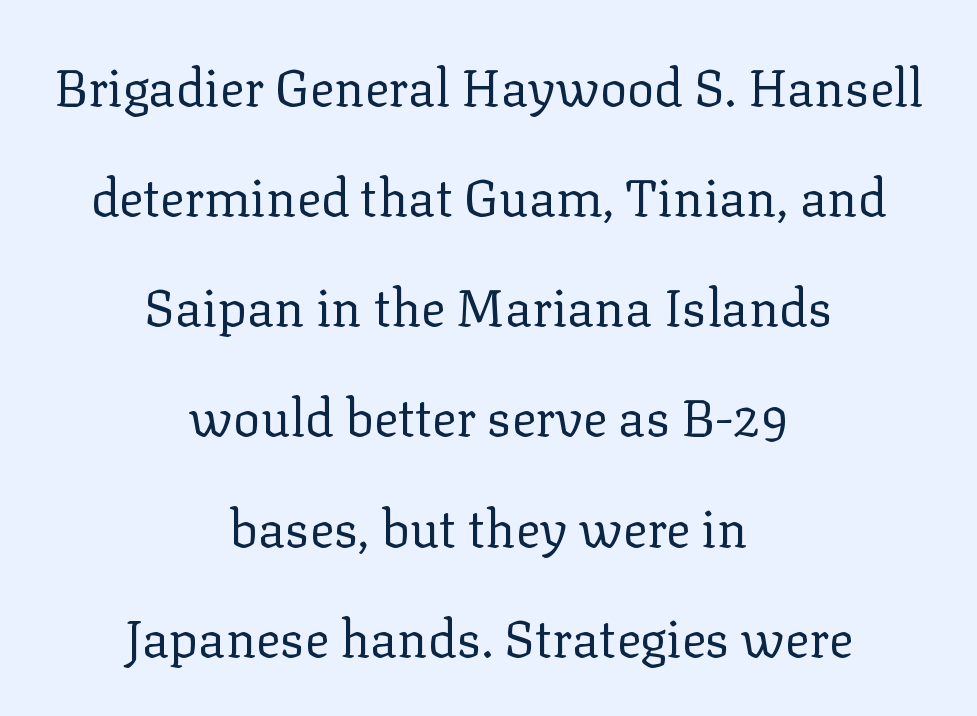
The image shows 51 px regular-weight serif type, upright; set centered, loose line spacing (2.16x), normal letter spacing, not underlined; low stroke contrast and a medium x-height.
